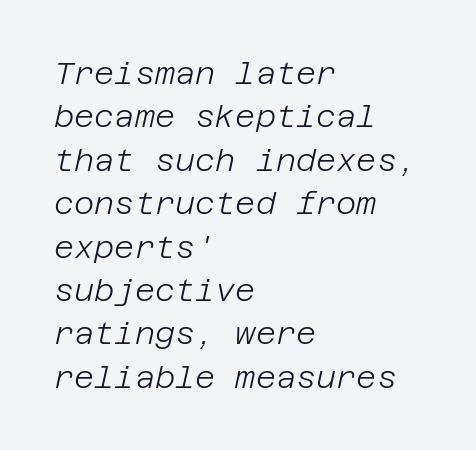
The image shows 31 px light type, italic (leaning right); set left-aligned, normal line spacing (1.4x), normal letter spacing, not underlined; low stroke contrast and a large x-height.
